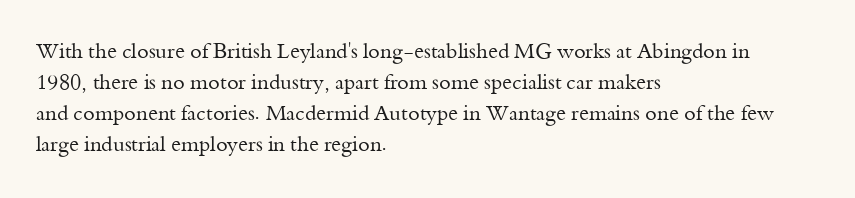
If you drew a line through each stem, it would be perfectly vertical. Leftover space on each line is placed entirely after the last word. The vertical gap from one line to the next is medium. The specimen omits any rule beneath the text block's lines.
